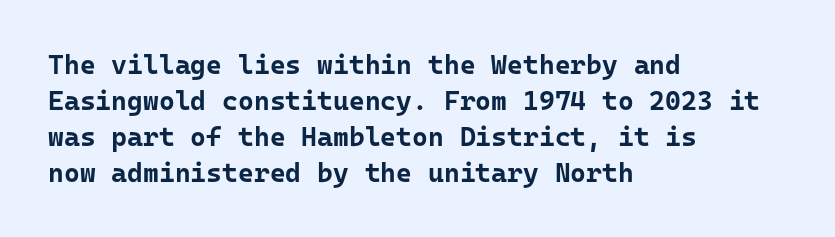
{"italic": "no", "bold": "yes", "underline": "no", "align": "left", "line_spacing": "normal", "line_spacing_ratio": 1.33, "letter_spacing": "normal", "letter_spacing_em": 0.0, "glyph_px": 27}
